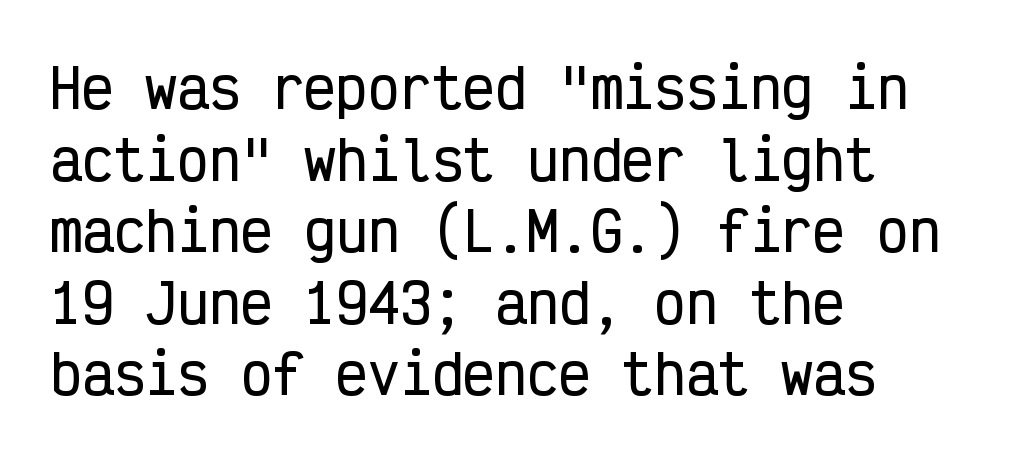
Q: Is the text italic (slanted)? A: No, it is upright.
Q: Is the typeface a serif or a sans-serif typeface? A: Sans-serif.
Q: Is the text underlined? A: No.
Q: How is the paragraph aligned? A: Left-aligned.
Q: Is the spacing between letters normal or unusually wide? A: Normal.
Q: Is the spacing between lines tight, normal or loose? A: Normal.
Q: Width (condensed, normal, or wide)? A: Condensed.
Q: Stroke contrast? A: Low.
Q: x-height? A: Medium.
Q: Monospaced? A: Yes.
